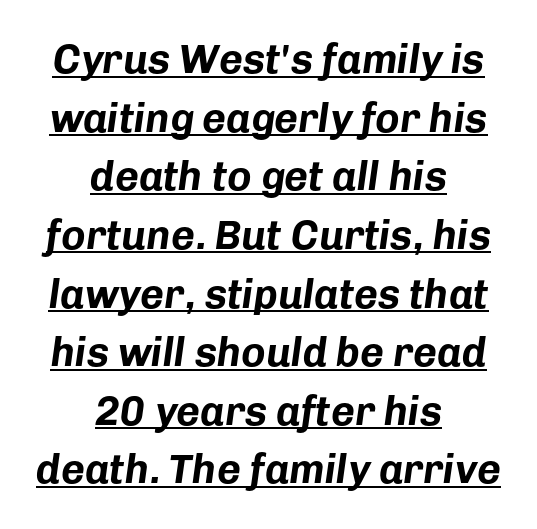
{"italic": "yes", "lean": "right", "slant_degrees": 8, "bold": "yes", "weight": "bold", "width": "normal", "stroke_contrast": "low", "x_height": "medium", "monospaced": "no", "underline": "yes", "align": "center", "line_spacing": "normal", "line_spacing_ratio": 1.43, "letter_spacing": "normal", "letter_spacing_em": 0.0, "glyph_px": 41}
